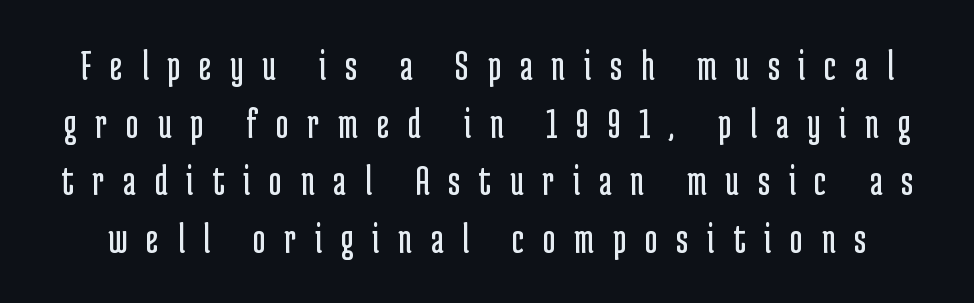
{"serif": "no", "italic": "no", "bold": "no", "weight": "regular", "width": "condensed", "stroke_contrast": "low", "x_height": "medium", "monospaced": "no", "underline": "no", "line_spacing": "normal", "line_spacing_ratio": 1.34, "letter_spacing": "wide", "letter_spacing_em": 0.44, "glyph_px": 43}
